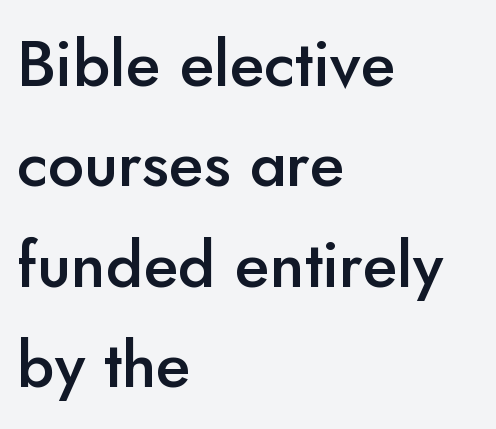
How are the letters spaced? Ordinarily, with no added tracking. Varying glyph widths throughout — classic text-font behaviour. The axis of the letterforms is exactly vertical. The paragraph has a hard left edge and a soft right edge.
